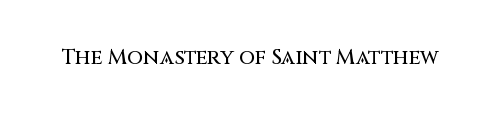
The image shows 21 px text type, upright; set normal letter spacing, not underlined.
